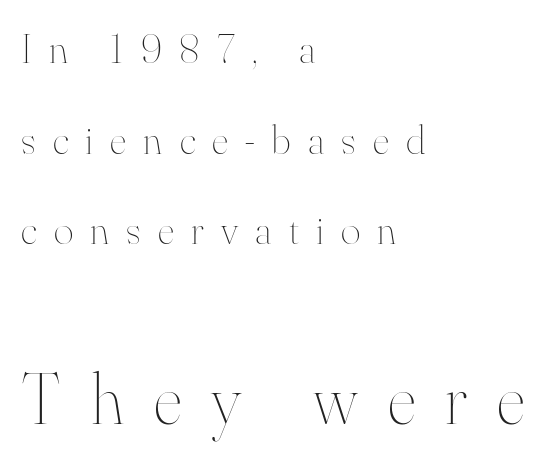
Stem width sits at or under what a default text font uses. Is the block centered? No — it sits flush against the left margin. A typesetter would call this proportional, since set widths differ per character. Interline gaps are noticeably wide in this sample. Observe the wide spacing: letters keep a clear distance from each other.
